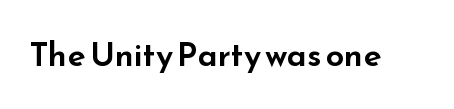
The image shows 33 px wide sans-serif type, upright; set normal letter spacing, not underlined; low stroke contrast and a small x-height.
